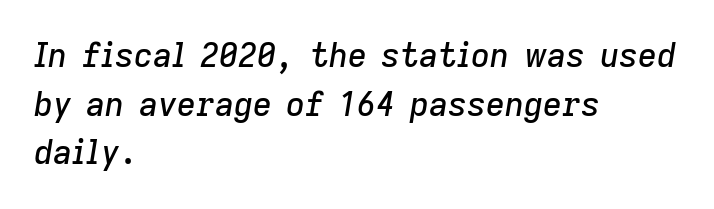
Q: Is the text italic (slanted)? A: Yes, it leans right by about 9 degrees.
Q: Is the text underlined? A: No.
Q: How is the paragraph aligned? A: Left-aligned.
Q: Is the spacing between letters normal or unusually wide? A: Normal.
Q: Is the spacing between lines tight, normal or loose? A: Normal.
Q: Width (condensed, normal, or wide)? A: Normal.
Q: Stroke contrast? A: Low.
Q: x-height? A: Medium.
Q: Monospaced? A: No.
